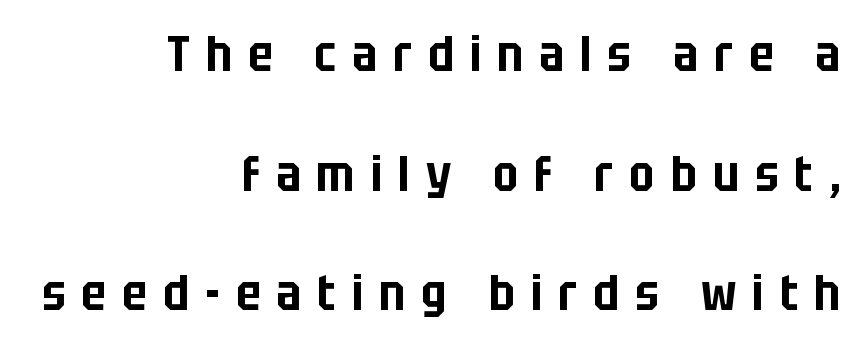
Look at the tracking — it's clearly loosened, letters drifting apart. You can tell from the bare stems that sans-serif type was used. The leading is generous, giving the passage an open texture. The letters advance in unequal steps, a hallmark of proportional type. Horizontally, the lines are justified to the trailing edge only.
